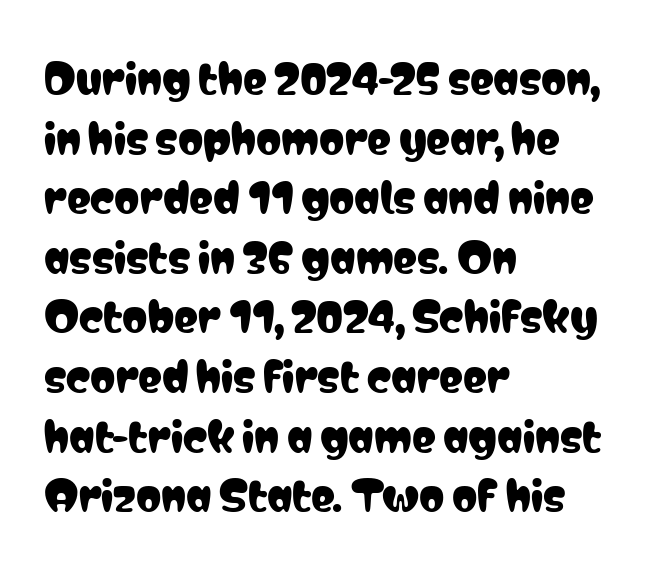
Style check: upright. The letters advance in unequal steps, a hallmark of proportional type. A typesetter would call this zero additional tracking. What's the leading like? Ordinary, nothing unusual. In terms of letterform style, serifs are entirely absent. Does the copy run flush right? No — it runs flush left.
